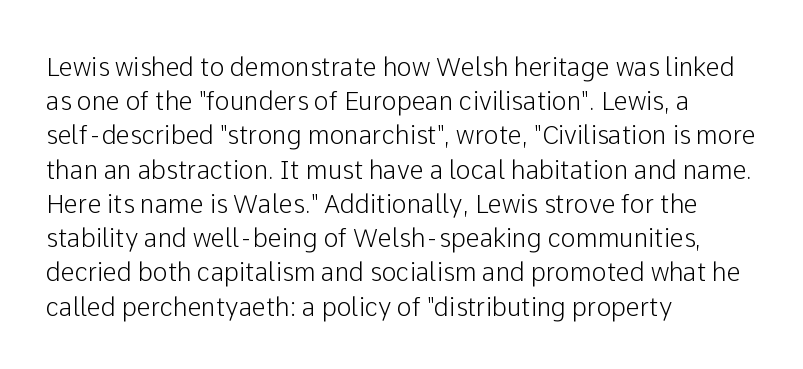
The image shows 25 px text type, upright; set left-aligned, normal line spacing (1.37x), normal letter spacing, not underlined.
